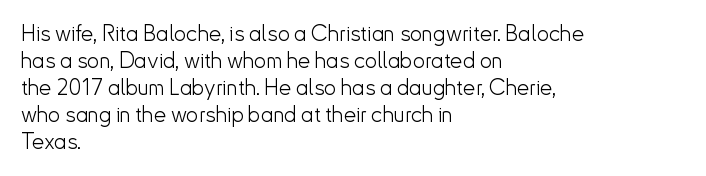
Beneath every word, the page is bare. The lettering holds an erect, upright posture throughout. Caption: face not bold, strokes unweighted. The gaps between neighbouring characters are ordinary and unremarkable.
